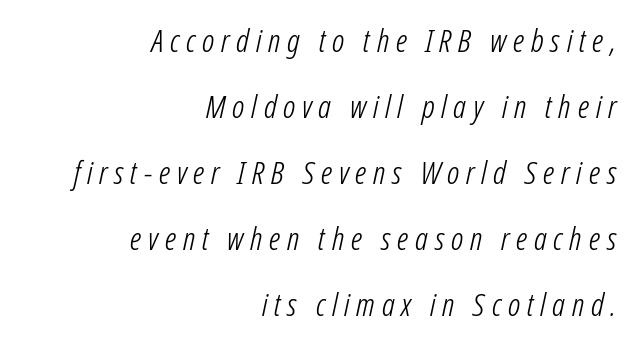
The image shows 32 px light, condensed type, italic (leaning right); set right-aligned, loose line spacing (2.06x), unusually wide letter spacing (+0.21 em), not underlined; low stroke contrast and a medium x-height.
